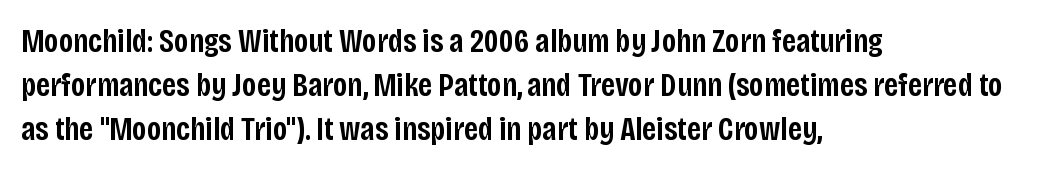
Look at the bottom of the vertical strokes: they stop flat, with no serifs. Note the varied advance widths — an 'i' is clearly narrower than an 'm'. All the whitespace from short lines collects on the right. Vertically, the passage feels balanced, rows spaced as you'd expect.
